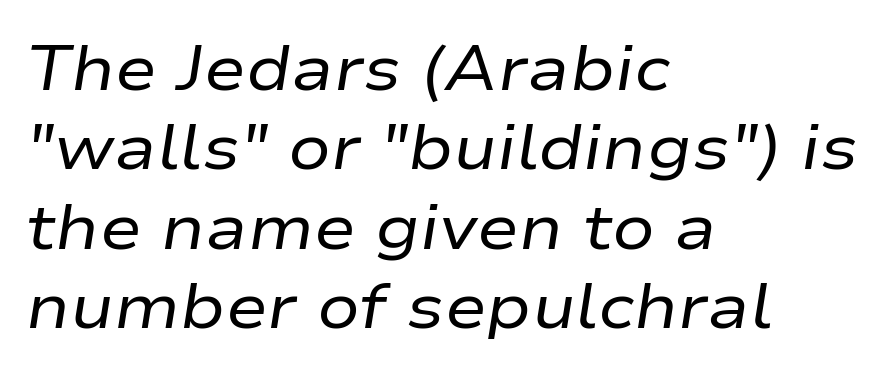
The image shows 63 px regular-weight, wide type, italic (leaning right); set left-aligned, normal line spacing (1.26x), normal letter spacing, not underlined; low stroke contrast and a medium x-height.
